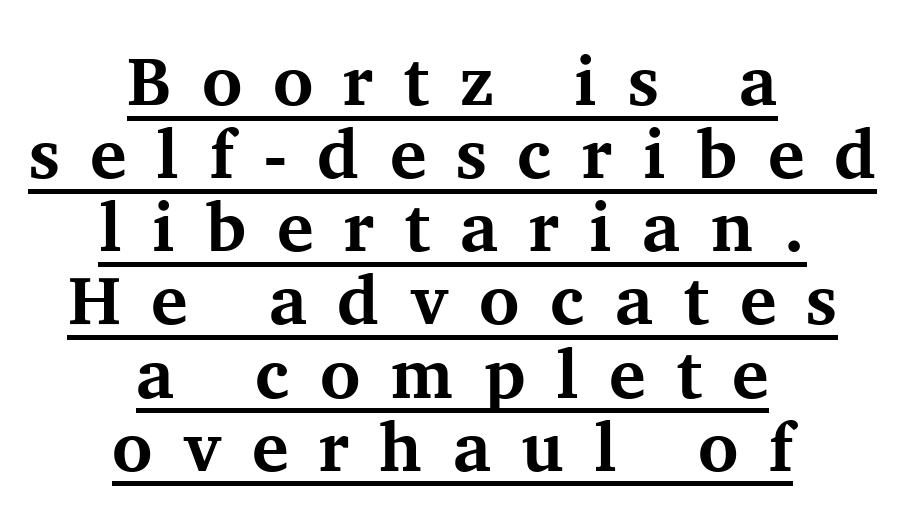
The image shows 69 px bold serif type, upright; set centered, tight line spacing (1.06x), unusually wide letter spacing (+0.44 em), underlined; medium stroke contrast and a medium x-height.
